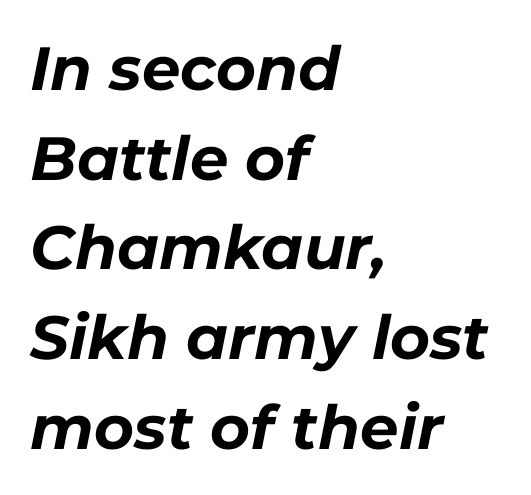
Q: Is the text bold? A: Yes.
Q: Is the text italic (slanted)? A: Yes, it leans right by about 11 degrees.
Q: Is the text underlined? A: No.
Q: How is the paragraph aligned? A: Left-aligned.
Q: Is the spacing between letters normal or unusually wide? A: Normal.
Q: Is the spacing between lines tight, normal or loose? A: Normal.
Q: Width (condensed, normal, or wide)? A: Normal.
Q: Stroke contrast? A: Low.
Q: x-height? A: Medium.
Q: Monospaced? A: No.
